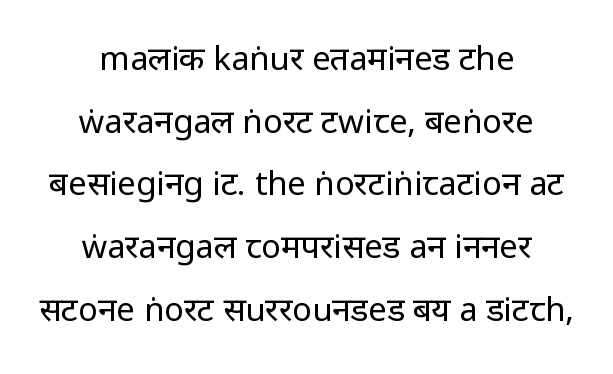
Q: Is the text bold? A: No.
Q: Is the text italic (slanted)? A: No, it is upright.
Q: Is the typeface a serif or a sans-serif typeface? A: Sans-serif.
Q: Is the text underlined? A: No.
Q: How is the paragraph aligned? A: Centered.
Q: Is the spacing between letters normal or unusually wide? A: Normal.
Q: Is the spacing between lines tight, normal or loose? A: Loose.
Q: Width (condensed, normal, or wide)? A: Condensed.
Q: Stroke contrast? A: Low.
Q: x-height? A: Large.
Q: Monospaced? A: No.
